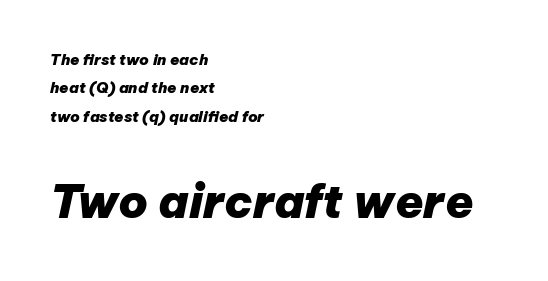
{"italic": "yes", "lean": "right", "slant_degrees": 12, "bold": "yes", "weight": "heavy", "width": "normal", "stroke_contrast": "low", "x_height": "medium", "monospaced": "no", "underline": "no", "align": "left", "line_spacing_ratio": 1.89, "letter_spacing": "normal", "letter_spacing_em": 0.0, "larger_block": "second", "size_ratio": 3.07, "glyph_px": 46}
